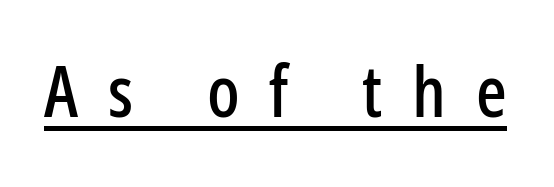
Students, observe the line beneath the letters — that is underlining. Look at the tracking — it's clearly loosened, letters drifting apart. The axis of the letterforms is exactly vertical. Each letter keeps its own natural width here, so spacing adapts to shape. Regarding serifs, this sample does without them.
